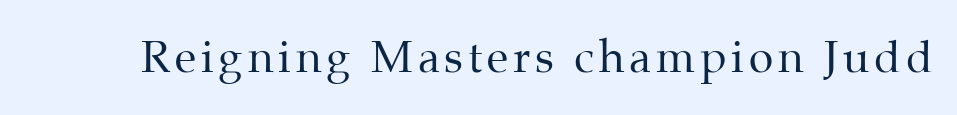
The image shows 44 px regular-weight serif type, upright; set not underlined; medium stroke contrast and a medium x-height.
